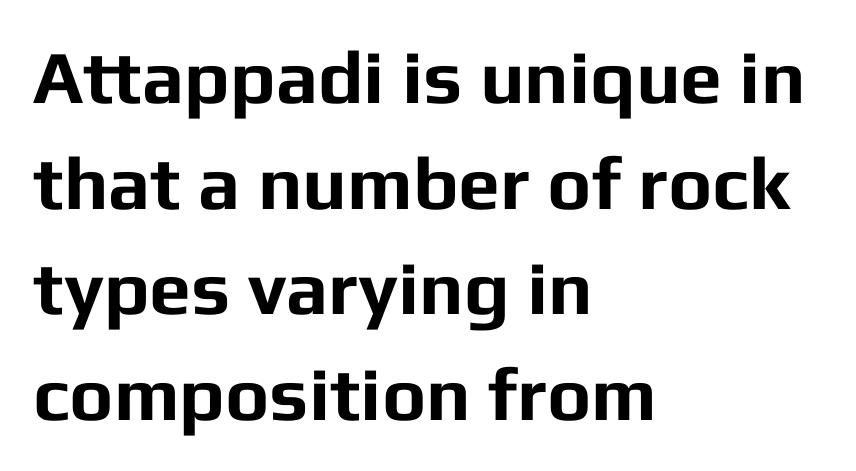
Q: Is the text bold? A: Yes.
Q: Is the text italic (slanted)? A: No, it is upright.
Q: Is the typeface a serif or a sans-serif typeface? A: Sans-serif.
Q: Is the text underlined? A: No.
Q: How is the paragraph aligned? A: Left-aligned.
Q: Is the spacing between letters normal or unusually wide? A: Normal.
Q: Is the spacing between lines tight, normal or loose? A: Normal.
Q: Width (condensed, normal, or wide)? A: Normal.
Q: Stroke contrast? A: Low.
Q: x-height? A: Medium.
Q: Monospaced? A: No.
